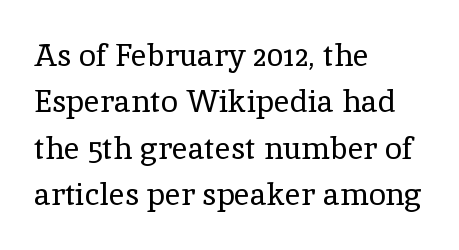
One glance says typical: line gaps are just what's usual. Each letter's strokes conclude with small projecting serifs. A bare baseline throughout the passage. Weight: in the light-to-regular range. There is no visible air inserted between adjacent glyphs.
